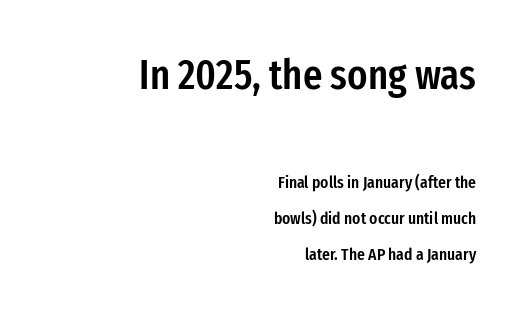
Q: Is the text bold? A: Semi-bold.
Q: Is the text italic (slanted)? A: No, it is upright.
Q: Is the typeface a serif or a sans-serif typeface? A: Sans-serif.
Q: Is the text underlined? A: No.
Q: How is the paragraph aligned? A: Right-aligned.
Q: Is the spacing between letters normal or unusually wide? A: Normal.
Q: Is the spacing between lines tight, normal or loose? A: Loose.
Q: Which block of text is set in a larger size, the first (top) or the second (bottom)? A: The first (top) one.
Q: Width (condensed, normal, or wide)? A: Condensed.
Q: Stroke contrast? A: Low.
Q: x-height? A: Medium.
Q: Monospaced? A: No.
